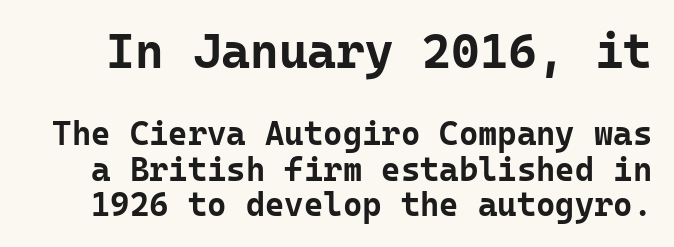
Ascenders rise straight up at ninety degrees. Rule under the text: the space is simply empty. The type is set solid horizontally, with unmodified tracking. Each letter, wide or thin by design, is forced into the same width here. Closely set lines give the paragraph a compact silhouette. Examine the stroke ends and you'll find no serifs.
